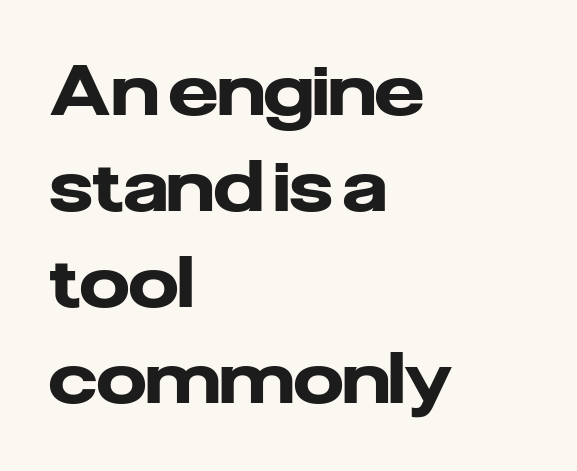
Q: Is the text bold? A: Yes.
Q: Is the text italic (slanted)? A: No, it is upright.
Q: Is the typeface a serif or a sans-serif typeface? A: Sans-serif.
Q: Is the text underlined? A: No.
Q: How is the paragraph aligned? A: Left-aligned.
Q: Is the spacing between letters normal or unusually wide? A: Normal.
Q: Is the spacing between lines tight, normal or loose? A: Normal.
Q: Width (condensed, normal, or wide)? A: Normal.
Q: Stroke contrast? A: Low.
Q: x-height? A: Medium.
Q: Monospaced? A: No.
